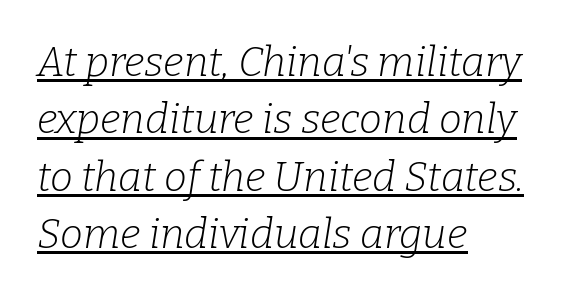
{"serif": "yes", "italic": "yes", "lean": "right", "slant_degrees": 9, "bold": "no", "weight": "light", "width": "normal", "stroke_contrast": "low", "x_height": "medium", "monospaced": "no", "underline": "yes", "align": "left", "line_spacing": "normal", "line_spacing_ratio": 1.4, "letter_spacing": "normal", "letter_spacing_em": 0.0, "glyph_px": 41}
